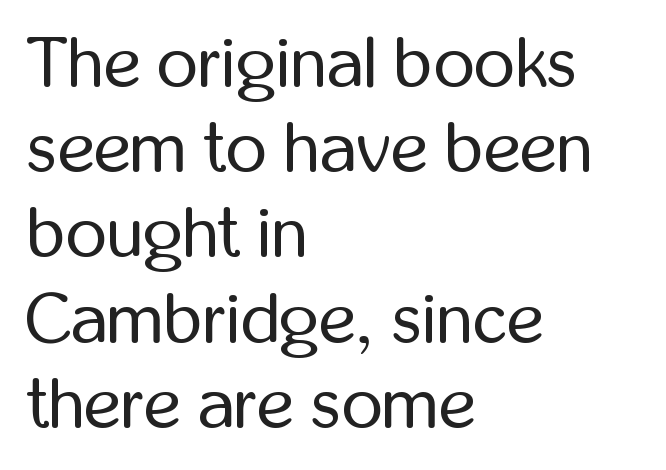
Q: Is the text bold? A: No.
Q: Is the text italic (slanted)? A: No, it is upright.
Q: Is the typeface a serif or a sans-serif typeface? A: Sans-serif.
Q: Is the text underlined? A: No.
Q: How is the paragraph aligned? A: Left-aligned.
Q: Is the spacing between letters normal or unusually wide? A: Normal.
Q: Width (condensed, normal, or wide)? A: Condensed.
Q: Stroke contrast? A: Low.
Q: x-height? A: Medium.
Q: Monospaced? A: No.
